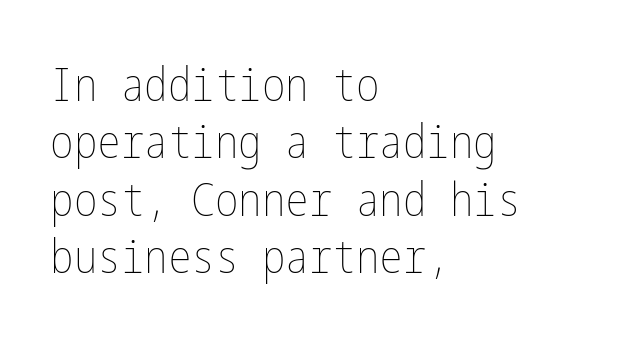
The image shows 47 px thin, condensed type, upright; set left-aligned, line spacing 1.22x, normal letter spacing, not underlined; low stroke contrast and a medium x-height.
